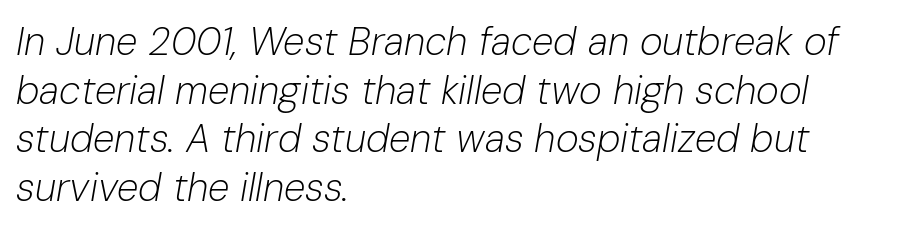
Q: Is the text bold? A: No.
Q: Is the text italic (slanted)? A: Yes, it leans right by about 10 degrees.
Q: Is the text underlined? A: No.
Q: How is the paragraph aligned? A: Left-aligned.
Q: Is the spacing between letters normal or unusually wide? A: Normal.
Q: Is the spacing between lines tight, normal or loose? A: Normal.
Q: Width (condensed, normal, or wide)? A: Normal.
Q: Stroke contrast? A: Low.
Q: x-height? A: Medium.
Q: Monospaced? A: No.
